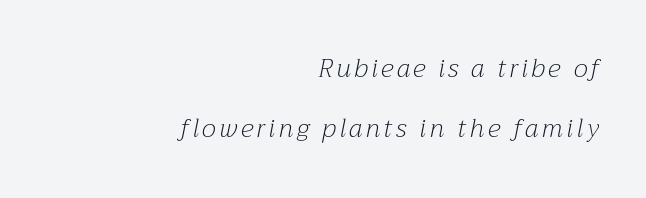
{"italic": "yes", "lean": "right", "slant_degrees": 12, "bold": "no", "underline": "no", "align": "right", "line_spacing": "loose", "line_spacing_ratio": 2.4, "glyph_px": 25}
